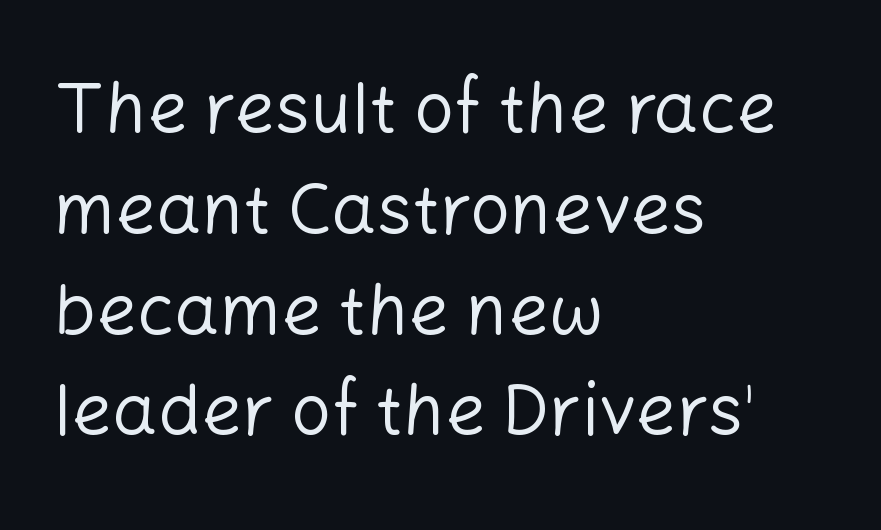
The passage shown is not bold in any degree. Does the leading feel generous? No, just average. This is the regular roman posture of the typeface. What stands out about the letter spacing? Nothing — it is the standard amount. Bare-footed words on every line. The face used here is proportionally spaced, like ordinary book or web type.
